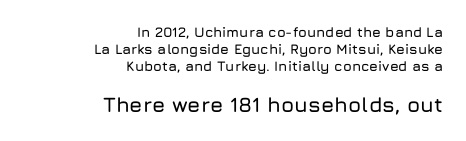
The image shows 21 px text type, upright; set right-aligned, line spacing 1.22x, normal letter spacing, not underlined; the second (bottom) block is 1.5x larger.
